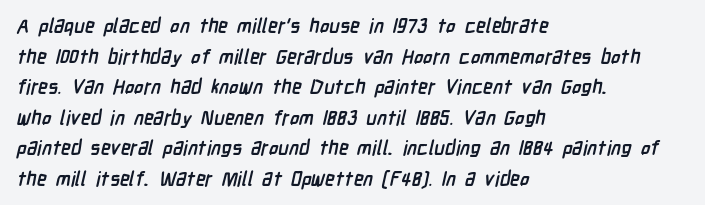
{"bold": "yes", "underline": "no", "align": "left", "line_spacing": "normal", "line_spacing_ratio": 1.53, "letter_spacing": "normal", "letter_spacing_em": 0.0, "glyph_px": 20}
